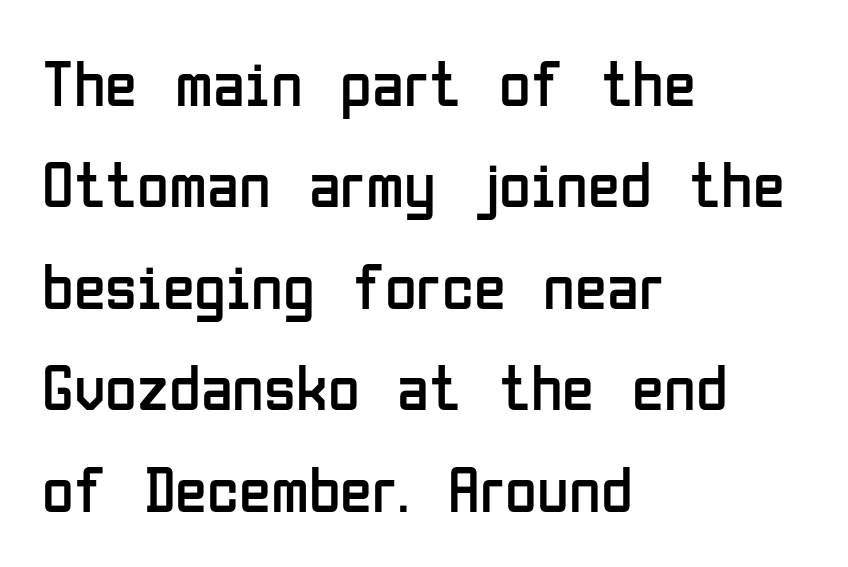
Q: Is the text bold? A: No.
Q: Is the text italic (slanted)? A: No, it is upright.
Q: Is the typeface a serif or a sans-serif typeface? A: Sans-serif.
Q: Is the text underlined? A: No.
Q: How is the paragraph aligned? A: Left-aligned.
Q: Is the spacing between letters normal or unusually wide? A: Normal.
Q: Is the spacing between lines tight, normal or loose? A: Normal.
Q: Width (condensed, normal, or wide)? A: Condensed.
Q: Stroke contrast? A: Low.
Q: x-height? A: Medium.
Q: Monospaced? A: No.
